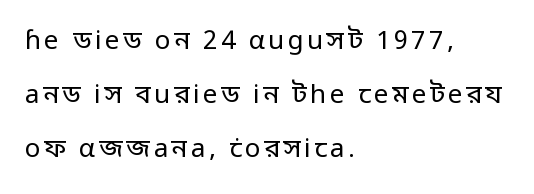
{"italic": "no", "bold": "no", "underline": "no", "align": "left", "line_spacing": "loose", "line_spacing_ratio": 2.08, "glyph_px": 26}
